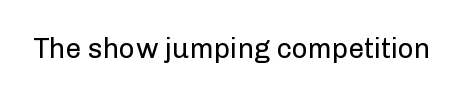
Q: Is the text bold? A: No.
Q: Is the text italic (slanted)? A: No, it is upright.
Q: Is the typeface a serif or a sans-serif typeface? A: Sans-serif.
Q: Is the text underlined? A: No.
Q: Is the spacing between letters normal or unusually wide? A: Normal.
Q: Width (condensed, normal, or wide)? A: Normal.
Q: Stroke contrast? A: Low.
Q: x-height? A: Medium.
Q: Monospaced? A: No.
